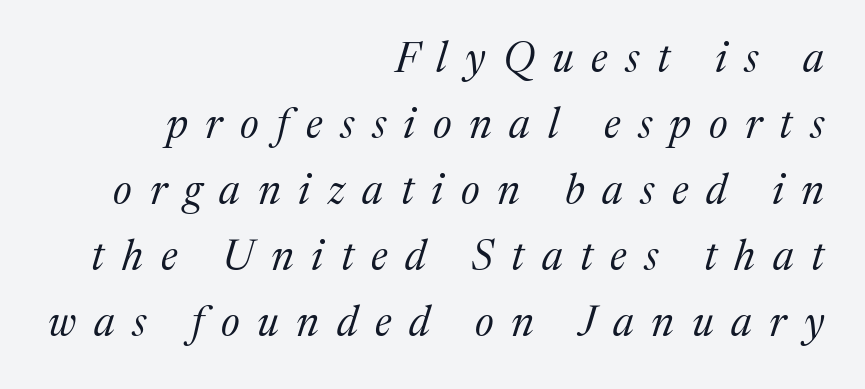
{"serif": "yes", "italic": "yes", "lean": "right", "slant_degrees": 17, "bold": "no", "weight": "regular", "width": "normal", "stroke_contrast": "medium", "x_height": "medium", "monospaced": "no", "underline": "no", "align": "right", "line_spacing": "normal", "line_spacing_ratio": 1.57, "letter_spacing": "wide", "letter_spacing_em": 0.42, "glyph_px": 42}
